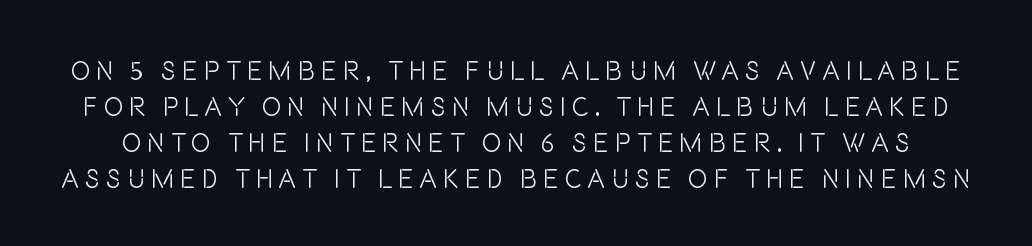
{"italic": "no", "bold": "no", "underline": "no", "line_spacing": "normal", "line_spacing_ratio": 1.38, "letter_spacing": "wide", "letter_spacing_em": 0.23, "glyph_px": 26}
